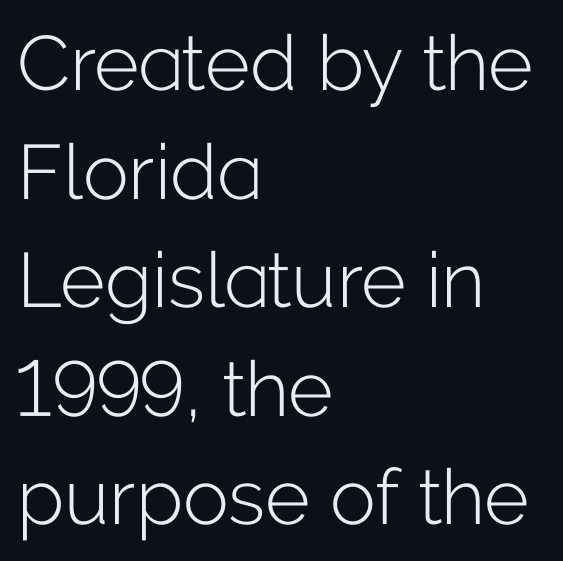
The image shows 77 px light sans-serif type, upright; set left-aligned, normal line spacing (1.41x), normal letter spacing, not underlined; low stroke contrast and a medium x-height.
